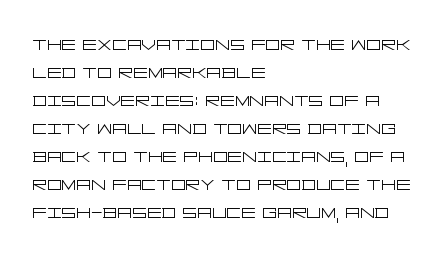
Q: Is the text bold? A: No.
Q: Is the text italic (slanted)? A: No, it is upright.
Q: Is the text underlined? A: No.
Q: How is the paragraph aligned? A: Left-aligned.
Q: Is the spacing between letters normal or unusually wide? A: Normal.
